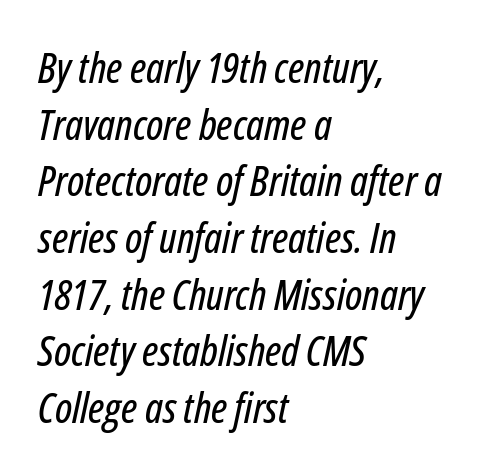
The text block is weighted toward the left margin, trailing off unevenly rightward. The face used here is proportionally spaced, like ordinary book or web type. Designer's note — italics engaged. The type is set solid horizontally, with unmodified tracking.
